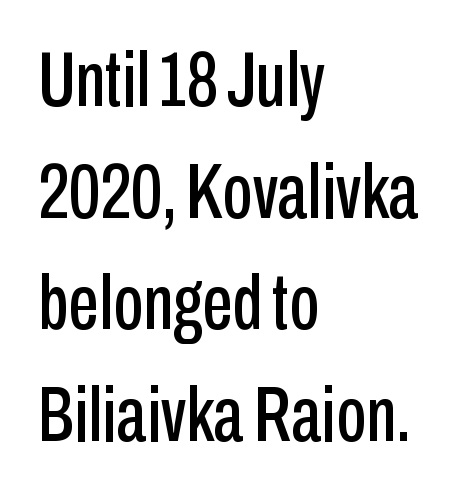
{"serif": "no", "italic": "no", "width": "condensed", "stroke_contrast": "low", "x_height": "medium", "monospaced": "no", "underline": "no", "align": "left", "line_spacing": "normal", "line_spacing_ratio": 1.45, "letter_spacing": "normal", "letter_spacing_em": 0.0, "glyph_px": 77}
